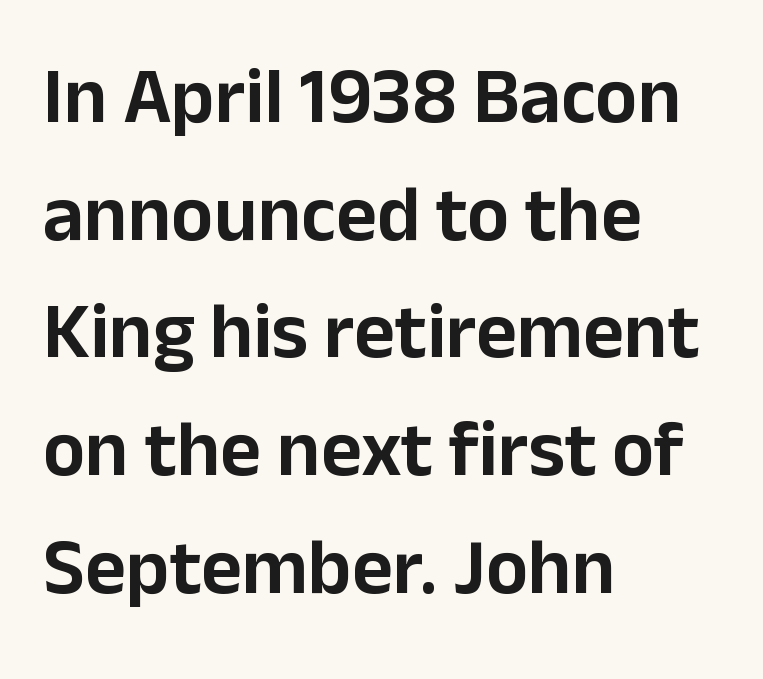
In terms of letterspacing, this is plain default setting. A roman cut, with each character standing at attention. Do the characters align in a grid? No, the font is proportional. Honestly, the row spacing looks completely unremarkable. The glyphs in this specimen are sans serif. The glyphs are unaccompanied by any horizontal stroke below them.
